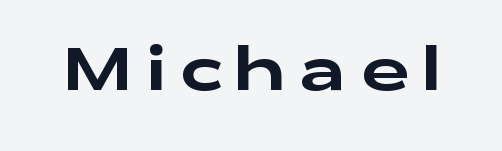
Bare-footed words on every line. The face used here is proportionally spaced, like ordinary book or web type. Tall strokes in this sample are plumb rather than angled. Check where the strokes stop: nothing finishes them off — pure sans. Loose tracking; the words dissolve into strings of separated letters.
